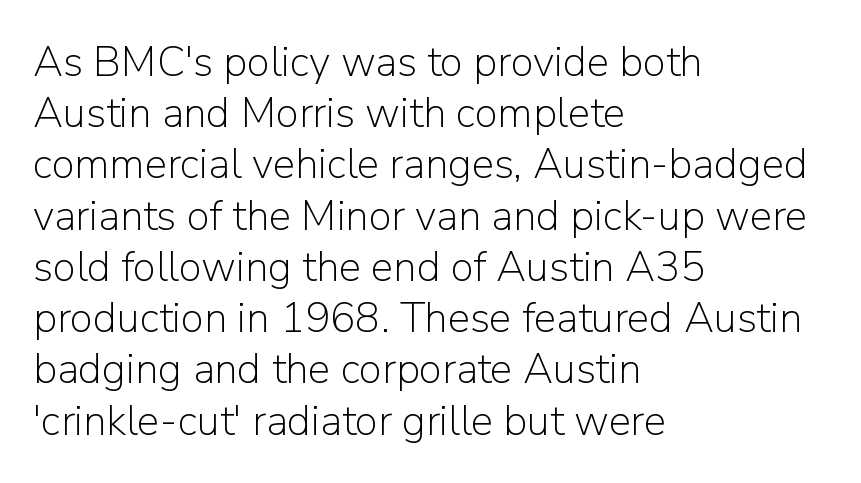
Rule under the text: the space is simply empty. This sample has the flowing, uneven cadence of proportional lettering. Teacher's note: observe the even left margin — that is flush-left alignment. Upright lettering throughout. What kind of face is this? One without serifs — a sans.
